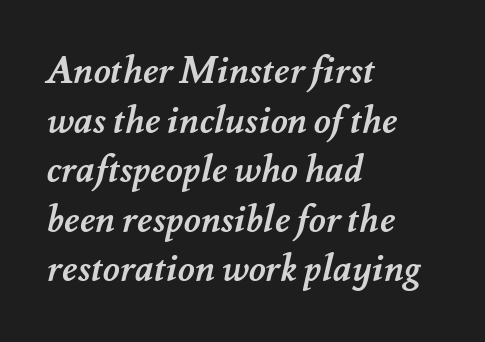
Is this a fixed-width face? No — the glyphs have proportional, varying widths. One-word summary of the alignment: left. Beneath every word, the page is bare. How heavy is the stroke? Heavy — this is a bold. The type is set solid horizontally, with unmodified tracking. Summary of vertical rhythm: regular, with standard interline spacing.
